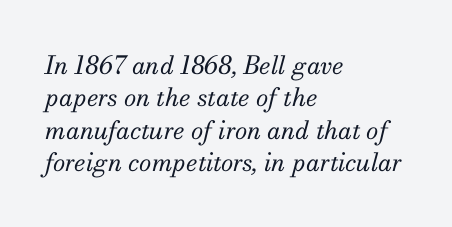
{"italic": "yes", "lean": "right", "slant_degrees": 13, "bold": "no", "underline": "no", "align": "left", "line_spacing": "normal", "line_spacing_ratio": 1.3, "letter_spacing": "normal", "letter_spacing_em": 0.0, "glyph_px": 25}
